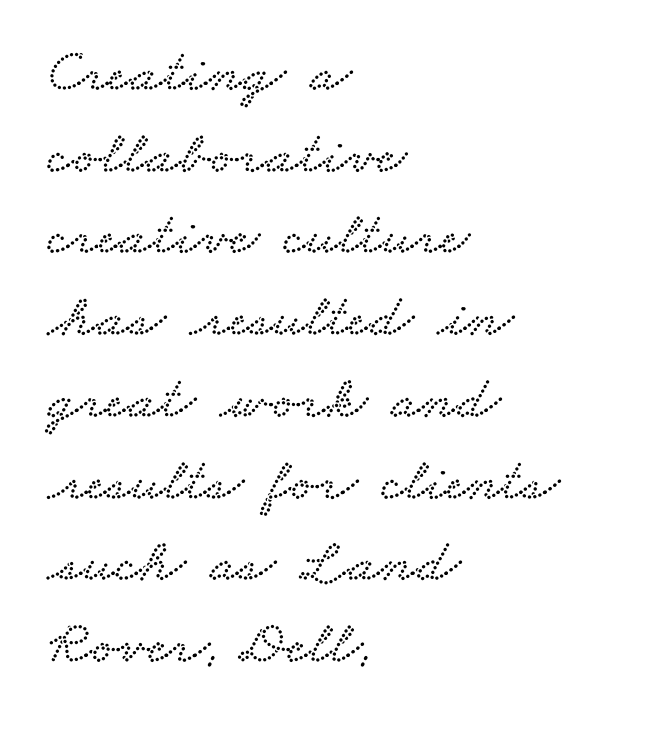
The image shows 61 px wide serif type; set left-aligned, normal line spacing (1.34x), normal letter spacing, not underlined; low stroke contrast and a small x-height.
